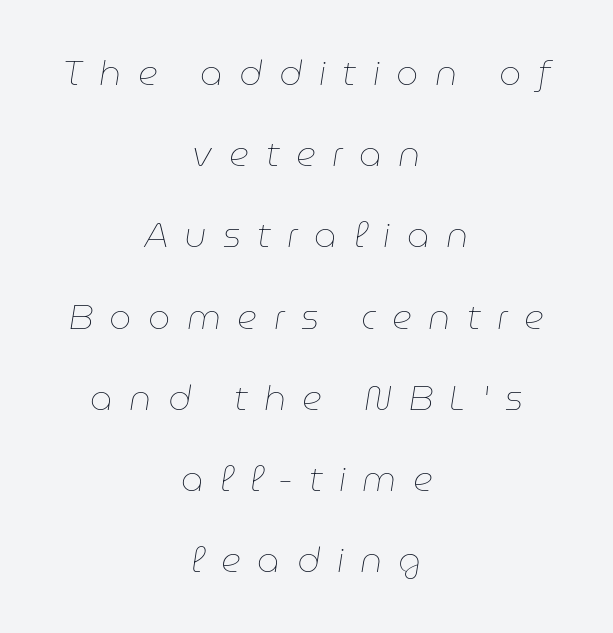
The image shows 35 px thin type, italic (leaning right); set centered, loose line spacing (2.32x), unusually wide letter spacing (+0.47 em), not underlined; low stroke contrast and a medium x-height.
